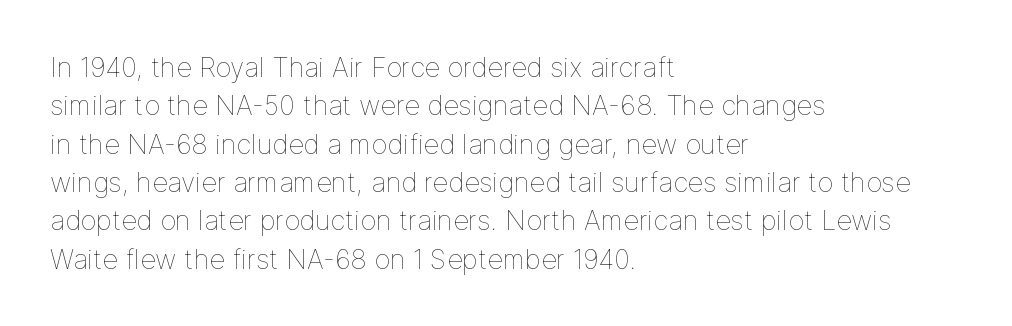
{"italic": "no", "bold": "no", "underline": "no", "align": "left", "line_spacing": "normal", "line_spacing_ratio": 1.42, "letter_spacing": "normal", "letter_spacing_em": 0.0, "glyph_px": 27}
